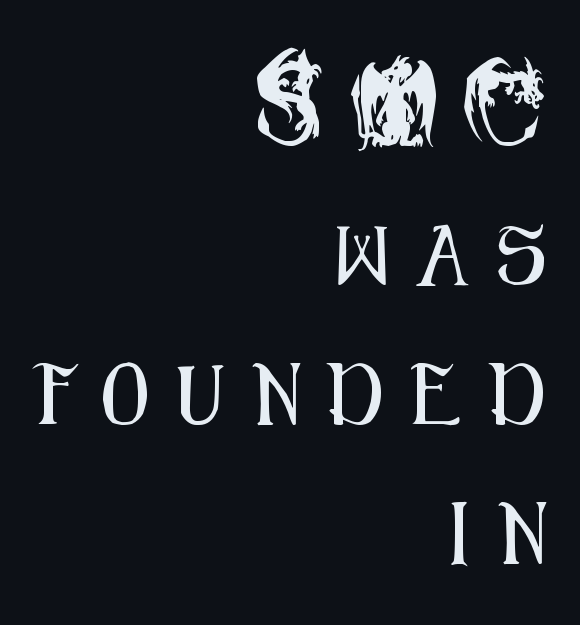
Note the varied advance widths — an 'i' is clearly narrower than an 'm'. How would I describe the line gaps? Wide and relaxed. Someone cranked the tracking dial way up on this one. The letters carry no serifs — their stems end cleanly without finishing strokes.
